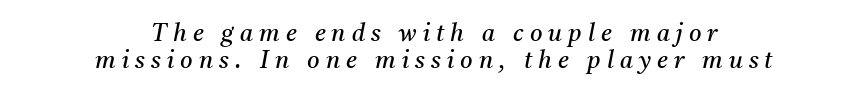
{"italic": "yes", "lean": "right", "slant_degrees": 11, "bold": "no", "underline": "no", "align": "center", "line_spacing": "tight", "line_spacing_ratio": 1.13, "letter_spacing": "wide", "letter_spacing_em": 0.25, "glyph_px": 24}
